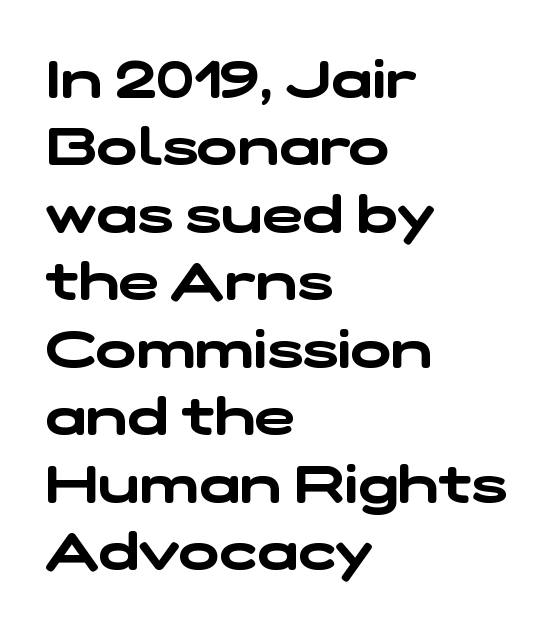
The image shows 54 px wide sans-serif type; set left-aligned, normal line spacing (1.25x), normal letter spacing, not underlined; low stroke contrast and a medium x-height.
